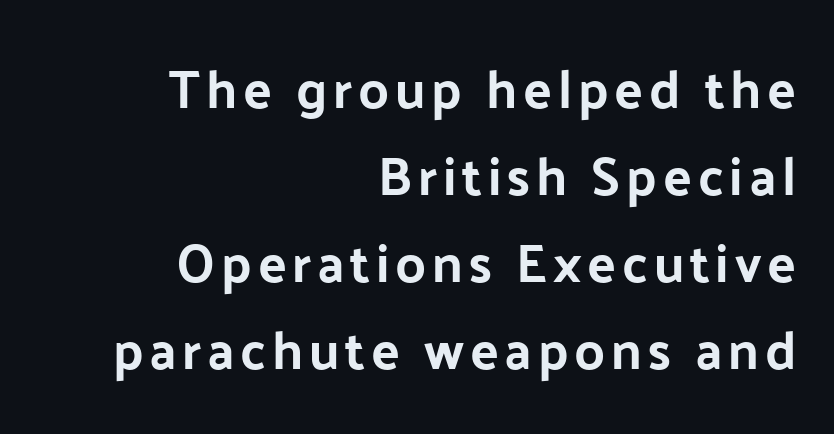
{"serif": "no", "italic": "no", "width": "normal", "stroke_contrast": "low", "x_height": "medium", "monospaced": "no", "underline": "no", "align": "right", "line_spacing": "normal", "line_spacing_ratio": 1.64, "glyph_px": 53}
